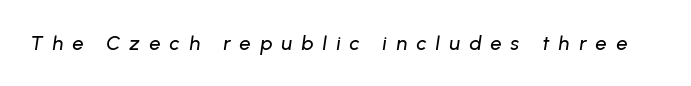
Q: Is the text italic (slanted)? A: Yes, it leans right by about 8 degrees.
Q: Is the text underlined? A: No.
Q: Is the spacing between letters normal or unusually wide? A: Unusually wide.
